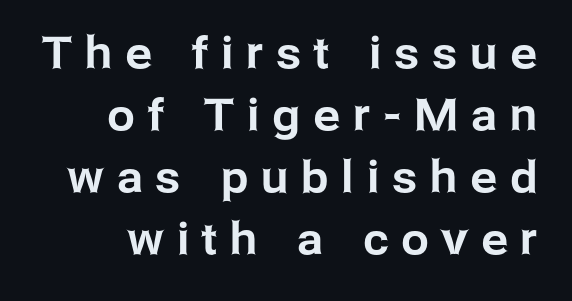
Q: Is the text italic (slanted)? A: No, it is upright.
Q: Is the typeface a serif or a sans-serif typeface? A: Sans-serif.
Q: Is the text underlined? A: No.
Q: Is the spacing between letters normal or unusually wide? A: Unusually wide.
Q: Is the spacing between lines tight, normal or loose? A: Normal.
Q: Width (condensed, normal, or wide)? A: Normal.
Q: Stroke contrast? A: Low.
Q: x-height? A: Medium.
Q: Monospaced? A: No.
